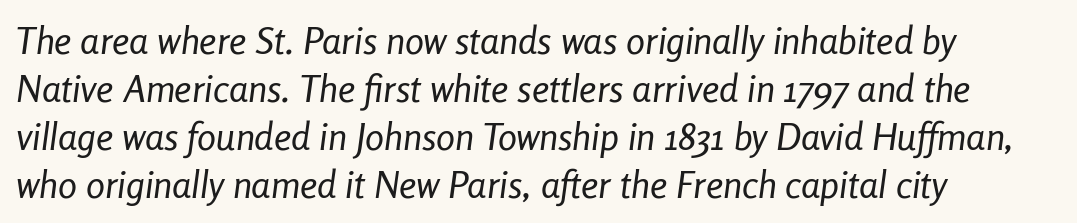
Q: Is the text bold? A: No.
Q: Is the text italic (slanted)? A: Yes, it leans right by about 8 degrees.
Q: Is the text underlined? A: No.
Q: How is the paragraph aligned? A: Left-aligned.
Q: Is the spacing between letters normal or unusually wide? A: Normal.
Q: Is the spacing between lines tight, normal or loose? A: Normal.
Q: Width (condensed, normal, or wide)? A: Condensed.
Q: Stroke contrast? A: Low.
Q: x-height? A: Medium.
Q: Monospaced? A: No.
